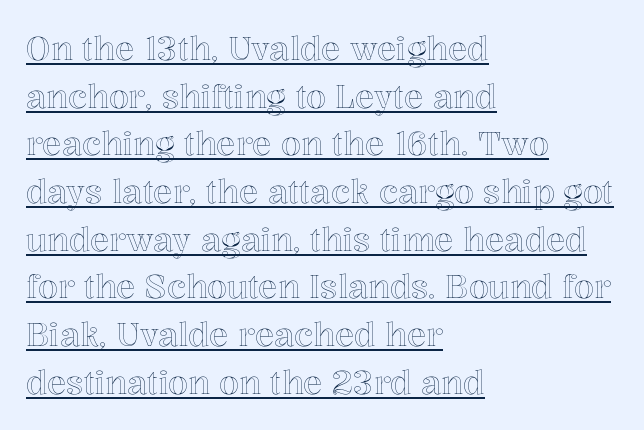
Q: Is the text italic (slanted)? A: No, it is upright.
Q: Is the text underlined? A: Yes.
Q: How is the paragraph aligned? A: Left-aligned.
Q: Is the spacing between letters normal or unusually wide? A: Normal.
Q: Is the spacing between lines tight, normal or loose? A: Normal.
Q: Width (condensed, normal, or wide)? A: Normal.
Q: x-height? A: Medium.
Q: Monospaced? A: No.
